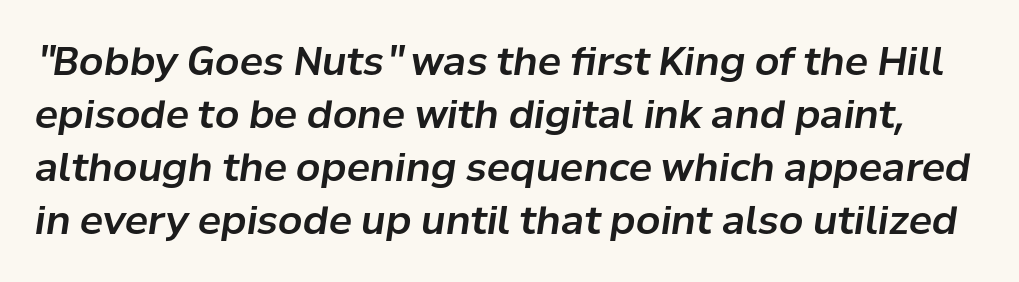
The image shows 39 px text type, italic (leaning right); set normal line spacing (1.36x), normal letter spacing, not underlined; low stroke contrast and a medium x-height.
